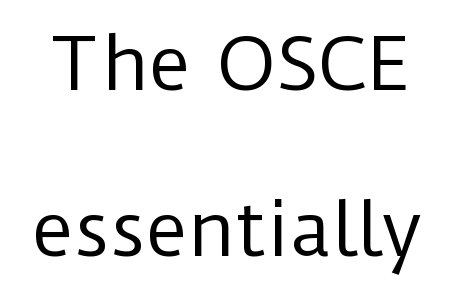
Q: Is the text bold? A: No.
Q: Is the text italic (slanted)? A: No, it is upright.
Q: Is the typeface a serif or a sans-serif typeface? A: Sans-serif.
Q: Is the text underlined? A: No.
Q: Is the spacing between letters normal or unusually wide? A: Normal.
Q: Is the spacing between lines tight, normal or loose? A: Loose.
Q: Width (condensed, normal, or wide)? A: Normal.
Q: Stroke contrast? A: Low.
Q: x-height? A: Medium.
Q: Monospaced? A: No.
